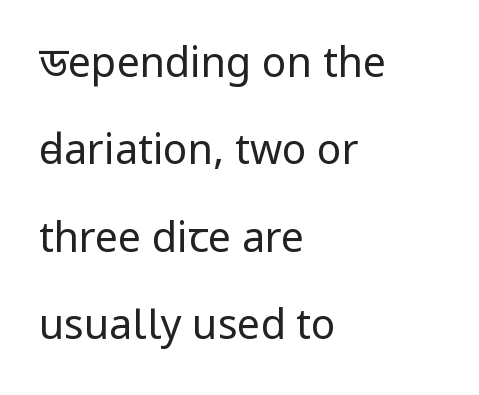
Alignment: flush left. Classification — sans serif. Each stroke keeps to a modest, everyday thickness or less. Compared with typical body copy, the letter spacing here is the same.
